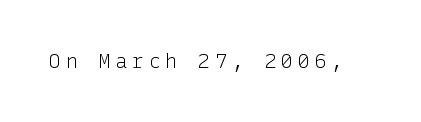
{"italic": "no", "bold": "no", "underline": "no", "letter_spacing": "wide", "letter_spacing_em": 0.23, "glyph_px": 20}
